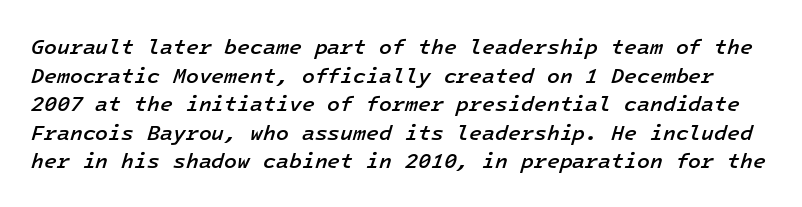
{"italic": "yes", "lean": "right", "slant_degrees": 16, "bold": "semi", "underline": "no", "line_spacing": "normal", "line_spacing_ratio": 1.36, "letter_spacing": "normal", "letter_spacing_em": 0.0, "glyph_px": 21}
